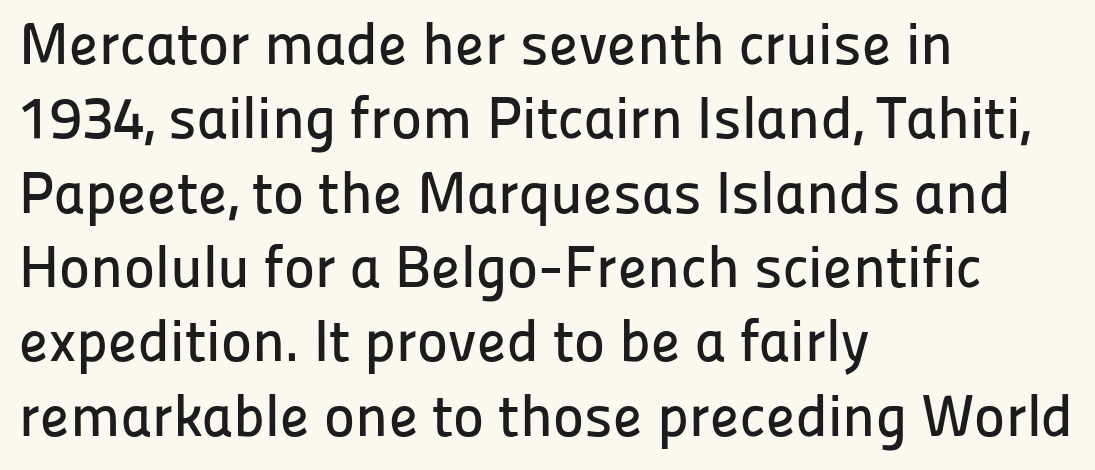
Line spacing here is normal. A sans-serif font was chosen for this passage. Is this a fixed-width face? No — the glyphs have proportional, varying widths. A classic flush-left, rag-right setting is used for this passage. The font's upright variant was chosen for this text. Standard letterfit; no display-style spreading of the glyphs.
